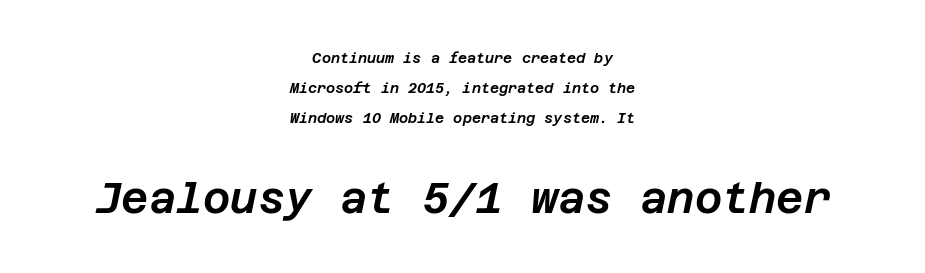
Letters rest on an invisible, unmarked baseline. Does the bottom block carry the larger type? Yes, it does. Is the block centered? Yes — each line is placed symmetrically about the middle. This block would shrink considerably if given ordinary leading; it's expanded now.
